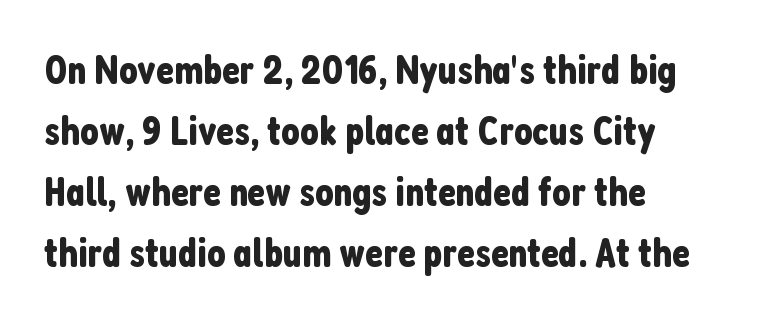
The image shows 41 px condensed sans-serif type, upright; set left-aligned, normal line spacing (1.49x), normal letter spacing, not underlined; low stroke contrast and a medium x-height.
